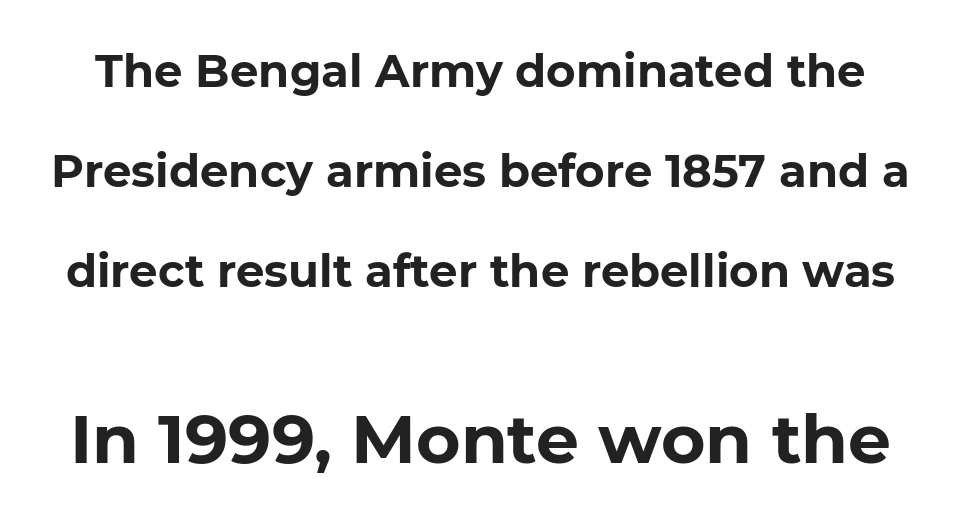
Honestly, the rows look like they've been pulled way apart. Has an underline been added? It has not. You could not count columns in this text — the font is proportionally spaced. The rendering keeps characters at their native spacing. Top chunk: small. Bottom chunk: large. Strong, thick strokes mark this as bold type.
